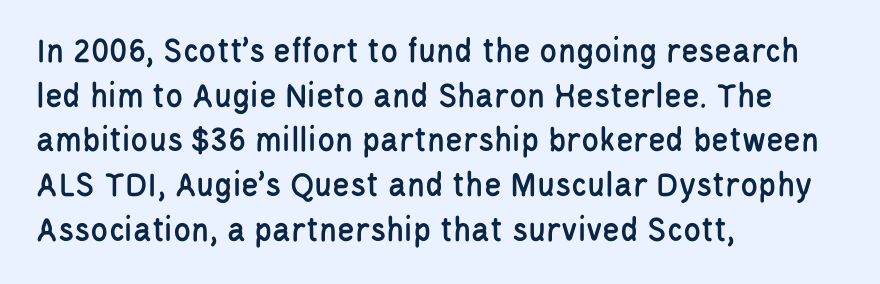
{"serif": "no", "italic": "no", "width": "condensed", "stroke_contrast": "low", "x_height": "large", "monospaced": "no", "underline": "no", "align": "left", "line_spacing_ratio": 1.24, "letter_spacing": "normal", "letter_spacing_em": 0.0, "glyph_px": 36}
